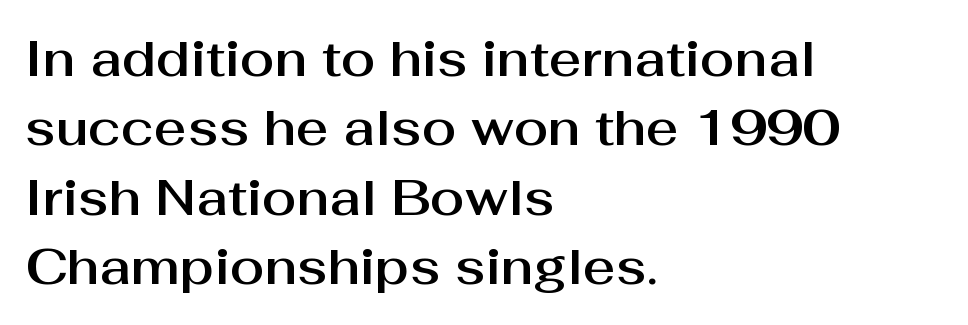
Q: Is the text italic (slanted)? A: No, it is upright.
Q: Is the typeface a serif or a sans-serif typeface? A: Sans-serif.
Q: Is the text underlined? A: No.
Q: How is the paragraph aligned? A: Left-aligned.
Q: Is the spacing between letters normal or unusually wide? A: Normal.
Q: Is the spacing between lines tight, normal or loose? A: Normal.
Q: Width (condensed, normal, or wide)? A: Normal.
Q: Stroke contrast? A: Medium.
Q: x-height? A: Medium.
Q: Monospaced? A: No.
